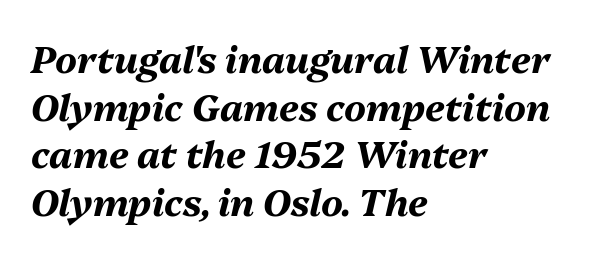
Q: Is the text bold? A: Yes.
Q: Is the text italic (slanted)? A: Yes, it leans right by about 13 degrees.
Q: Is the text underlined? A: No.
Q: How is the paragraph aligned? A: Left-aligned.
Q: Is the spacing between letters normal or unusually wide? A: Normal.
Q: Is the spacing between lines tight, normal or loose? A: Normal.
Q: Width (condensed, normal, or wide)? A: Normal.
Q: Stroke contrast? A: Medium.
Q: x-height? A: Medium.
Q: Monospaced? A: No.
